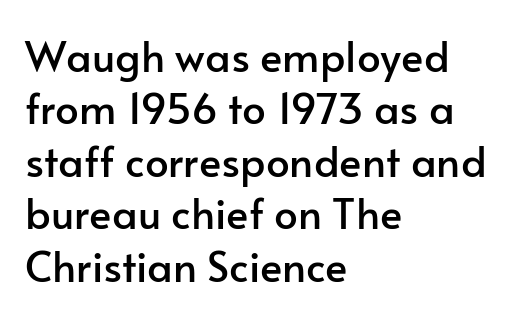
{"serif": "no", "italic": "no", "width": "normal", "stroke_contrast": "low", "x_height": "small", "monospaced": "no", "underline": "no", "align": "left", "line_spacing": "normal", "line_spacing_ratio": 1.25, "letter_spacing": "normal", "letter_spacing_em": 0.0, "glyph_px": 42}
